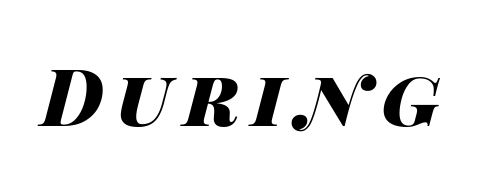
Each letter keeps its own natural width here, so spacing adapts to shape. Decoration check: the copy has no underline. Notice how thick the strokes are: this is what a full bold looks like. The specimen reads as italic at a glance.
